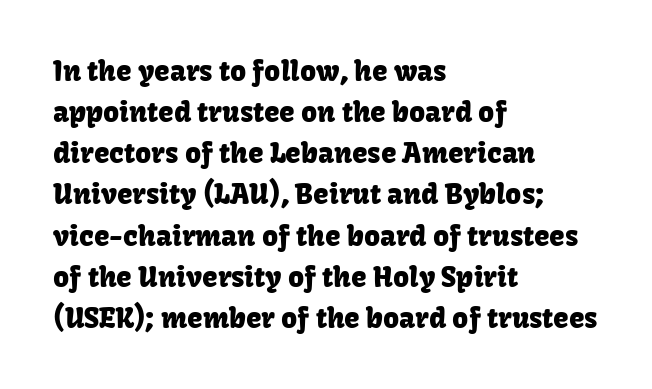
In terms of letterform style, serifs are entirely absent. This sample has the flowing, uneven cadence of proportional lettering. Ascenders rise straight up at ninety degrees. In terms of leading, this rendering sits right in the middle. Lines of text with bare space underneath.
